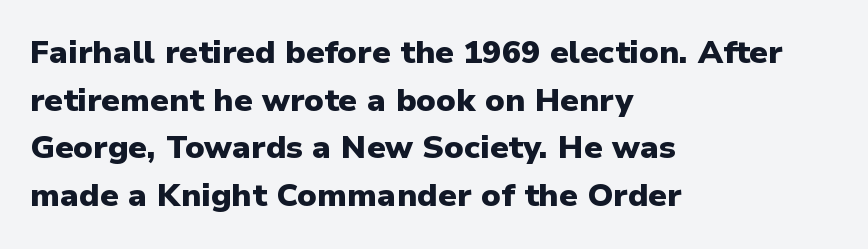
{"serif": "no", "italic": "no", "bold": "yes", "weight": "heavy", "width": "normal", "stroke_contrast": "low", "x_height": "medium", "monospaced": "no", "underline": "no", "align": "left", "line_spacing": "normal", "line_spacing_ratio": 1.49, "letter_spacing": "normal", "letter_spacing_em": 0.0, "glyph_px": 32}
